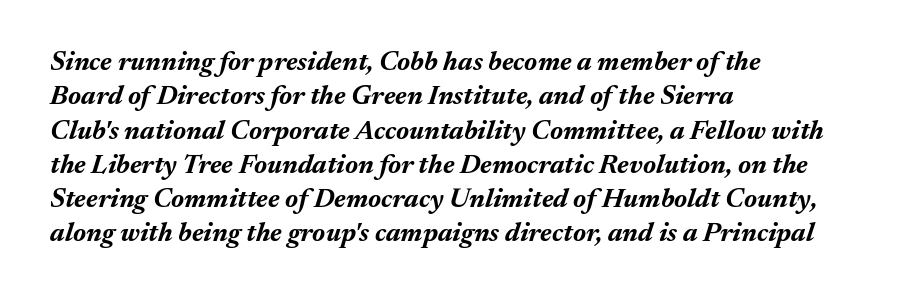
Tracking value appears to be zero — textbook default spacing. Where is the straight margin? On the left. Anything drawn beneath the words? Only blank space. Summary of vertical rhythm: regular, with standard interline spacing. The typography opts for an oblique posture over an upright one. Is the type bold? Yes — the strokes are clearly thick and heavy.
